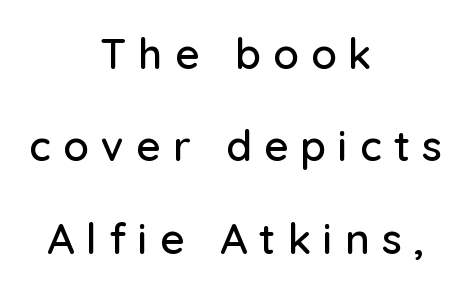
Q: Is the text italic (slanted)? A: No, it is upright.
Q: Is the typeface a serif or a sans-serif typeface? A: Sans-serif.
Q: Is the text underlined? A: No.
Q: How is the paragraph aligned? A: Centered.
Q: Is the spacing between letters normal or unusually wide? A: Unusually wide.
Q: Is the spacing between lines tight, normal or loose? A: Loose.
Q: Width (condensed, normal, or wide)? A: Normal.
Q: Stroke contrast? A: Low.
Q: x-height? A: Medium.
Q: Monospaced? A: No.
